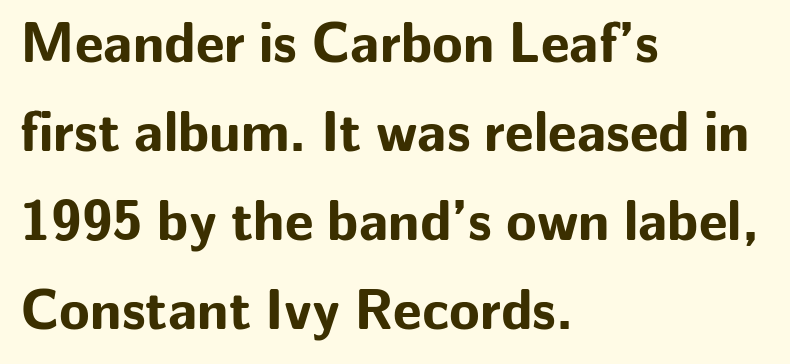
{"serif": "no", "italic": "no", "bold": "yes", "weight": "bold", "width": "normal", "stroke_contrast": "low", "x_height": "medium", "monospaced": "no", "underline": "no", "align": "left", "line_spacing": "normal", "line_spacing_ratio": 1.59, "letter_spacing": "normal", "letter_spacing_em": 0.0, "glyph_px": 56}
